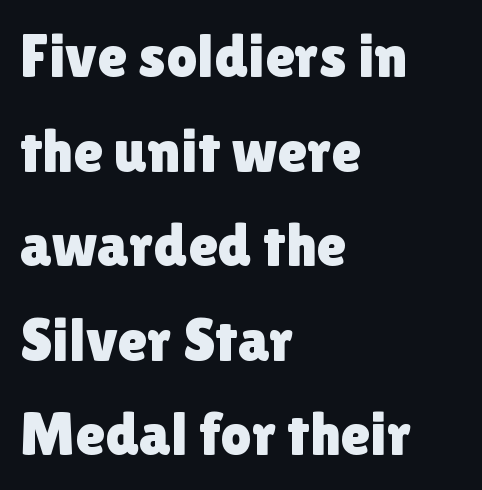
Q: Is the text italic (slanted)? A: No, it is upright.
Q: Is the typeface a serif or a sans-serif typeface? A: Sans-serif.
Q: Is the text underlined? A: No.
Q: How is the paragraph aligned? A: Left-aligned.
Q: Is the spacing between letters normal or unusually wide? A: Normal.
Q: Is the spacing between lines tight, normal or loose? A: Normal.
Q: Width (condensed, normal, or wide)? A: Normal.
Q: Stroke contrast? A: Low.
Q: x-height? A: Medium.
Q: Monospaced? A: No.
